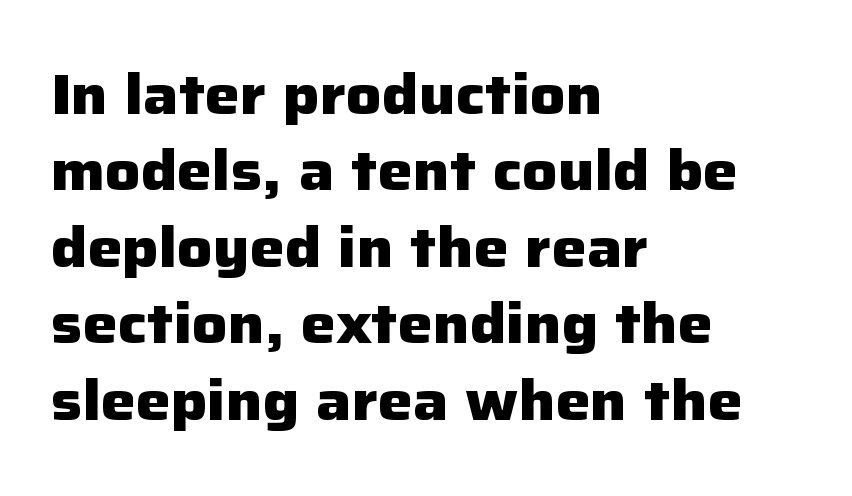
{"serif": "no", "italic": "no", "bold": "yes", "weight": "heavy", "width": "normal", "stroke_contrast": "low", "x_height": "medium", "monospaced": "no", "underline": "no", "align": "left", "line_spacing": "normal", "line_spacing_ratio": 1.39, "letter_spacing": "normal", "letter_spacing_em": 0.0, "glyph_px": 55}
